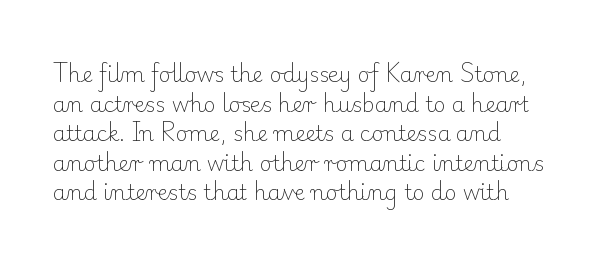
{"italic": "no", "bold": "no", "underline": "no", "align": "left", "line_spacing": "normal", "line_spacing_ratio": 1.41, "letter_spacing": "normal", "letter_spacing_em": 0.0, "glyph_px": 21}
